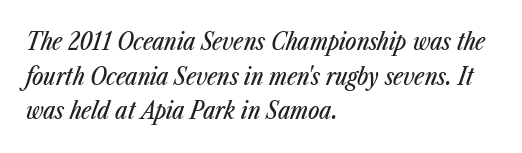
Notice how the stems are inclined rather than vertical — that's the hallmark of italics. If you measured baseline to baseline, you'd find a middling distance. These lines are set flush left with a ragged right edge. A bare baseline throughout the passage. There is no visible air inserted between adjacent glyphs.
